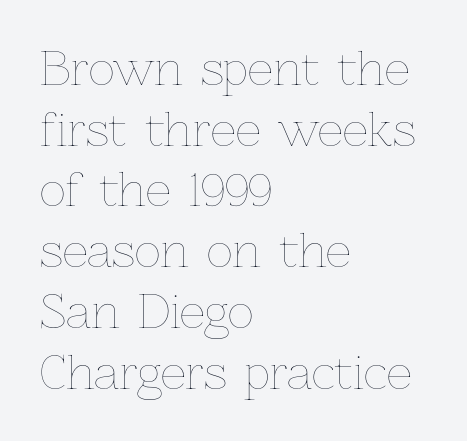
The image shows 45 px thin type, upright; set left-aligned, normal line spacing (1.35x), normal letter spacing, not underlined; low stroke contrast and a medium x-height.
